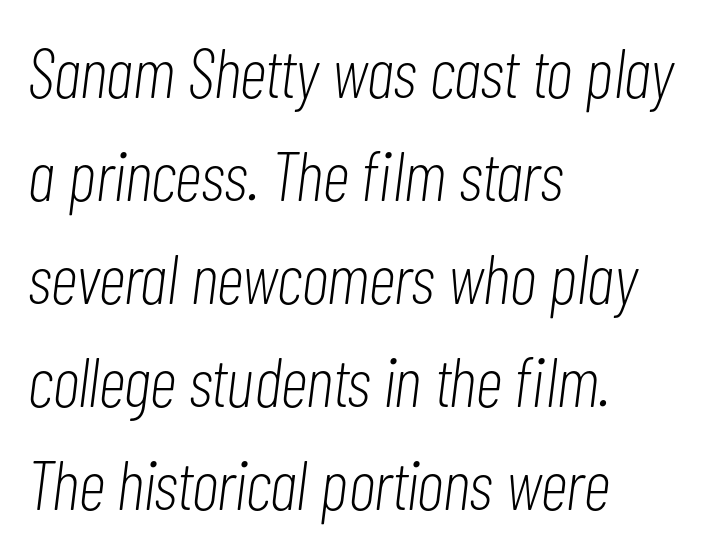
The image shows 70 px light, condensed type, italic (leaning right); set left-aligned, normal line spacing (1.47x), normal letter spacing, not underlined; low stroke contrast and a medium x-height.
